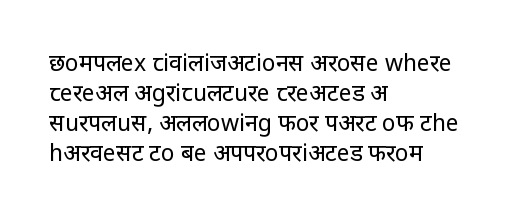
Teacher's note: observe the even left margin — that is flush-left alignment. Does extra space separate the letters? No, they use regular spacing. In terms of posture, this sample is upright. The glyphs are unaccompanied by any horizontal stroke below them. The lines sit at an ordinary, default distance from one another.
